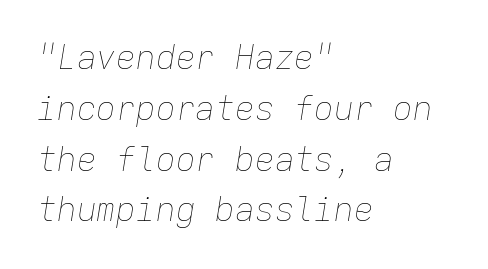
Note the uniform advance width — an 'i' takes as much space as an 'm'. This rendering features lettering with no underline. This is not heavy type; no bold has been used. A student would call this left alignment; a typographer would say flush left, rag right.
